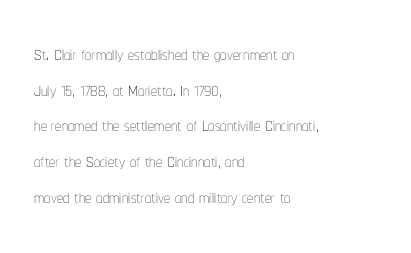
Q: Is the text bold? A: No.
Q: Is the text italic (slanted)? A: No, it is upright.
Q: Is the text underlined? A: No.
Q: How is the paragraph aligned? A: Left-aligned.
Q: Is the spacing between letters normal or unusually wide? A: Normal.
Q: Is the spacing between lines tight, normal or loose? A: Normal.
